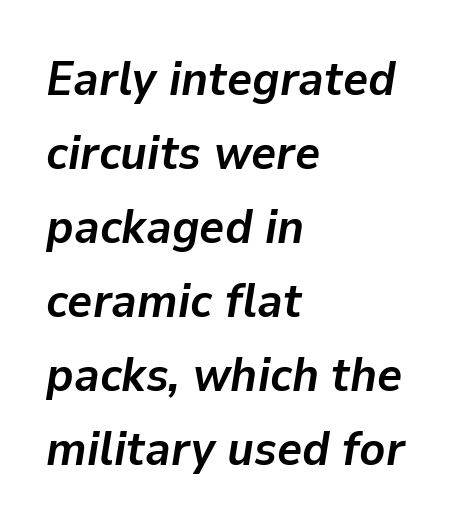
Is there much room between lines? A standard amount, neither cramped nor airy. Notice how thick the strokes are: this is what a full bold looks like. Descenders hang freely into open space. Left-aligned paragraph, ragged on the right.
